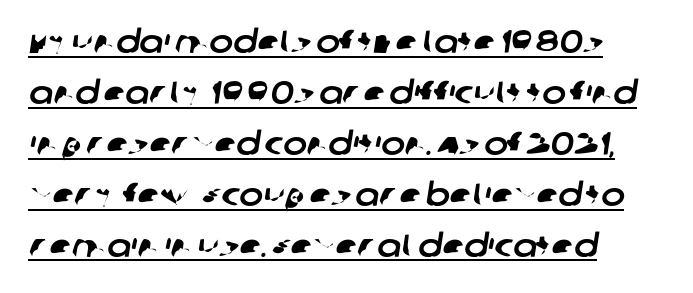
{"serif": "no", "width": "normal", "stroke_contrast": "low", "x_height": "large", "monospaced": "no", "underline": "yes", "align": "left", "line_spacing": "normal", "line_spacing_ratio": 1.59, "letter_spacing": "normal", "letter_spacing_em": 0.0, "glyph_px": 32}
